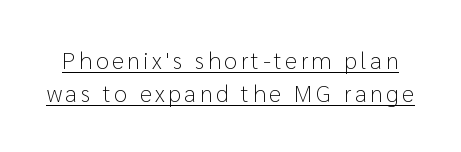
The words here are underlined. Vertical spacing — default. Each stroke keeps to a modest, everyday thickness or less. Every stem runs plumb, perpendicular to the baseline.
